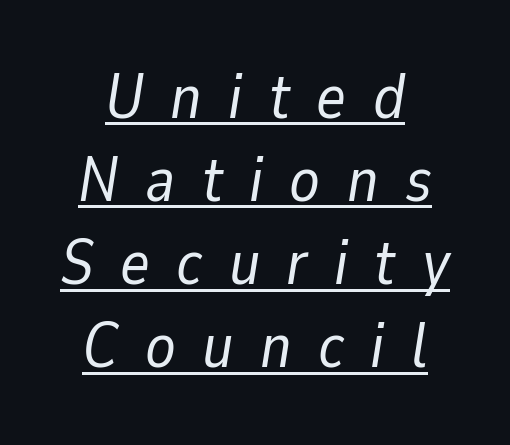
{"italic": "yes", "lean": "right", "slant_degrees": 9, "bold": "no", "weight": "regular", "width": "normal", "stroke_contrast": "low", "x_height": "medium", "monospaced": "no", "underline": "yes", "line_spacing": "normal", "line_spacing_ratio": 1.32, "letter_spacing": "wide", "letter_spacing_em": 0.42, "glyph_px": 63}
